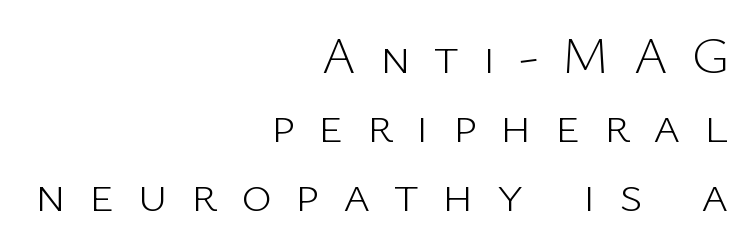
The image shows 52 px light sans-serif type, upright; set right-aligned, normal line spacing (1.33x), unusually wide letter spacing (+0.45 em), not underlined; low stroke contrast and a medium x-height.
